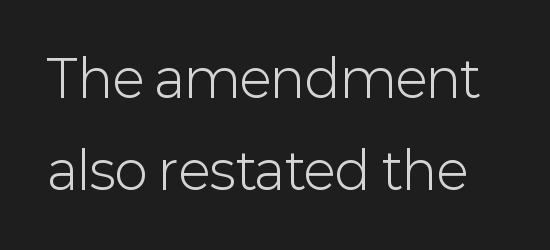
Q: Is the text bold? A: No.
Q: Is the text italic (slanted)? A: No, it is upright.
Q: Is the typeface a serif or a sans-serif typeface? A: Sans-serif.
Q: Is the text underlined? A: No.
Q: Is the spacing between letters normal or unusually wide? A: Normal.
Q: Width (condensed, normal, or wide)? A: Normal.
Q: Stroke contrast? A: Low.
Q: x-height? A: Medium.
Q: Monospaced? A: No.
